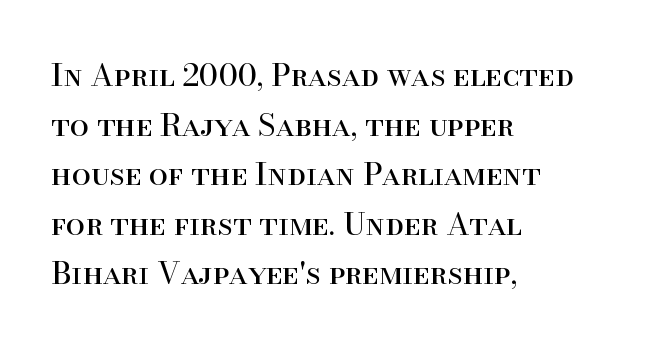
Q: Is the text bold? A: No.
Q: Is the text italic (slanted)? A: No, it is upright.
Q: Is the typeface a serif or a sans-serif typeface? A: Serif.
Q: Is the text underlined? A: No.
Q: How is the paragraph aligned? A: Left-aligned.
Q: Is the spacing between letters normal or unusually wide? A: Normal.
Q: Is the spacing between lines tight, normal or loose? A: Normal.
Q: Width (condensed, normal, or wide)? A: Normal.
Q: Stroke contrast? A: High.
Q: x-height? A: Small.
Q: Monospaced? A: No.
